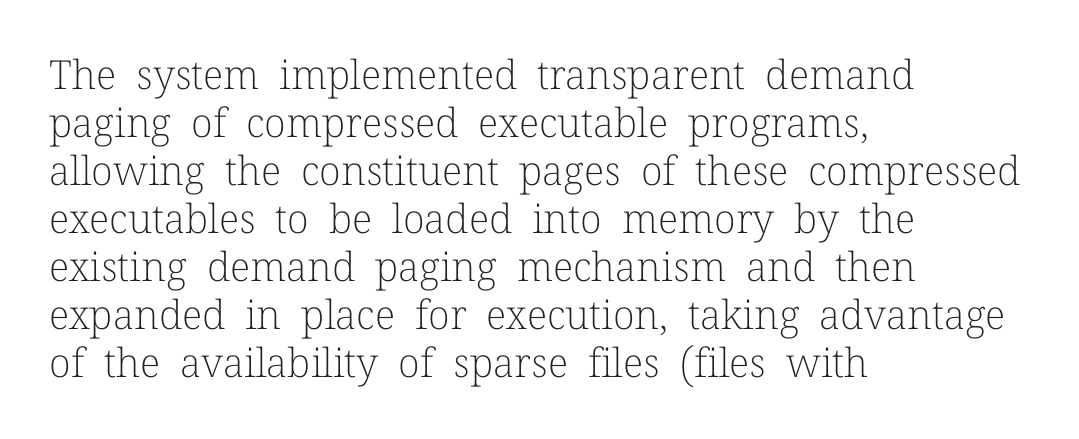
Q: Is the text bold? A: No.
Q: Is the text italic (slanted)? A: No, it is upright.
Q: Is the typeface a serif or a sans-serif typeface? A: Serif.
Q: Is the text underlined? A: No.
Q: How is the paragraph aligned? A: Left-aligned.
Q: Is the spacing between letters normal or unusually wide? A: Normal.
Q: Width (condensed, normal, or wide)? A: Normal.
Q: Stroke contrast? A: Low.
Q: x-height? A: Medium.
Q: Monospaced? A: No.
